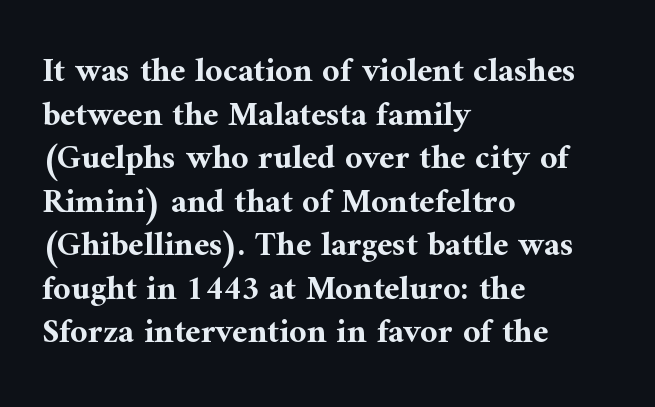
{"serif": "yes", "italic": "no", "bold": "yes", "weight": "bold", "width": "normal", "stroke_contrast": "medium", "x_height": "medium", "monospaced": "no", "underline": "no", "align": "left", "line_spacing": "normal", "line_spacing_ratio": 1.28, "letter_spacing": "normal", "letter_spacing_em": 0.0, "glyph_px": 34}
